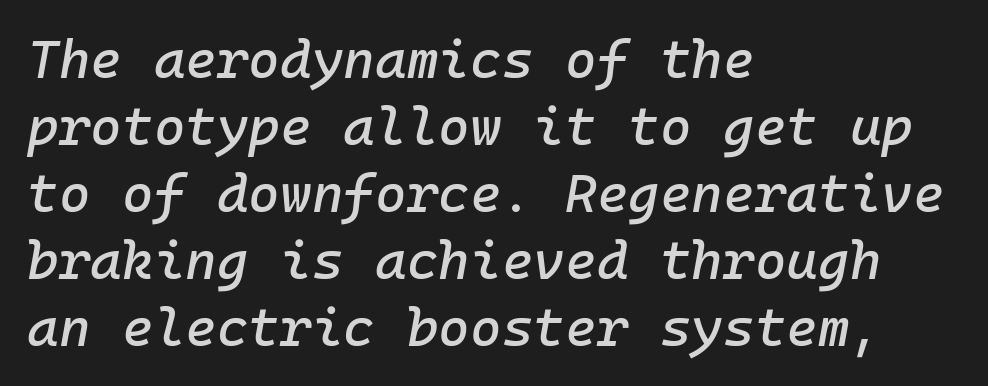
{"italic": "yes", "lean": "right", "slant_degrees": 10, "width": "normal", "stroke_contrast": "low", "x_height": "medium", "monospaced": "yes", "underline": "no", "align": "left", "line_spacing_ratio": 1.24, "letter_spacing": "normal", "letter_spacing_em": 0.0, "glyph_px": 54}
